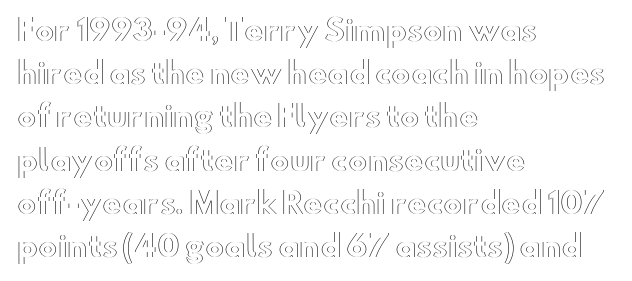
{"italic": "no", "width": "wide", "x_height": "small", "monospaced": "no", "underline": "no", "align": "left", "line_spacing": "normal", "line_spacing_ratio": 1.49, "letter_spacing": "normal", "letter_spacing_em": 0.0, "glyph_px": 29}
